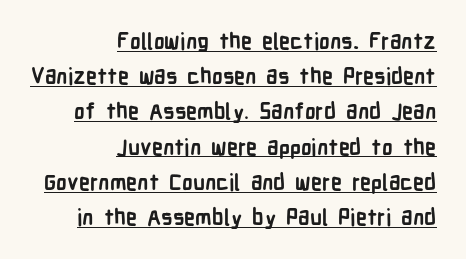
The image shows 22 px bold type, upright; set right-aligned, normal line spacing (1.6x), normal letter spacing, underlined.
